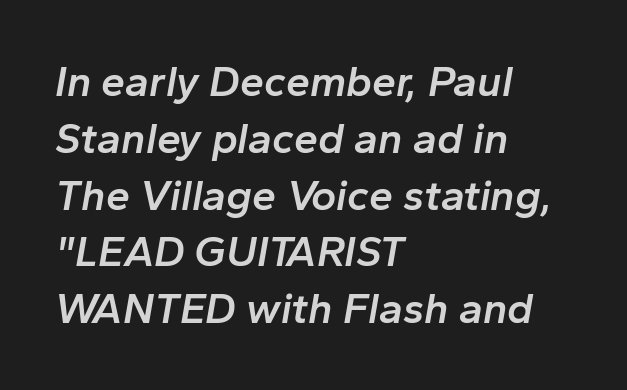
The letters advance in unequal steps, a hallmark of proportional type. The face used here is a semibold: visibly heavier than regular, lighter than bold. The letters sit at their default tracking, neither squeezed nor spread. The lettering tilts uniformly, giving the passage an italic look.
